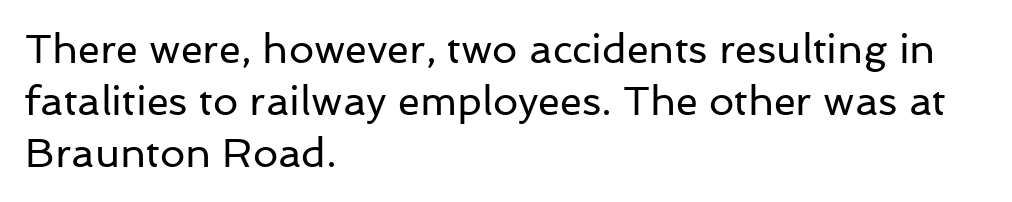
{"serif": "no", "italic": "no", "bold": "no", "weight": "regular", "width": "normal", "stroke_contrast": "low", "x_height": "medium", "monospaced": "no", "underline": "no", "align": "left", "line_spacing": "normal", "line_spacing_ratio": 1.3, "letter_spacing": "normal", "letter_spacing_em": 0.0, "glyph_px": 40}
